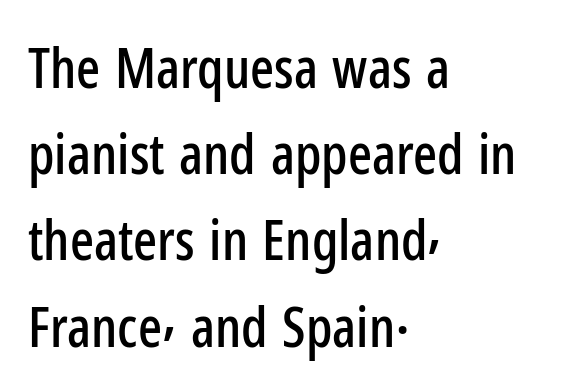
Q: Is the text italic (slanted)? A: No, it is upright.
Q: Is the typeface a serif or a sans-serif typeface? A: Sans-serif.
Q: Is the text underlined? A: No.
Q: How is the paragraph aligned? A: Left-aligned.
Q: Is the spacing between letters normal or unusually wide? A: Normal.
Q: Is the spacing between lines tight, normal or loose? A: Normal.
Q: Width (condensed, normal, or wide)? A: Condensed.
Q: Stroke contrast? A: Low.
Q: x-height? A: Medium.
Q: Monospaced? A: No.
